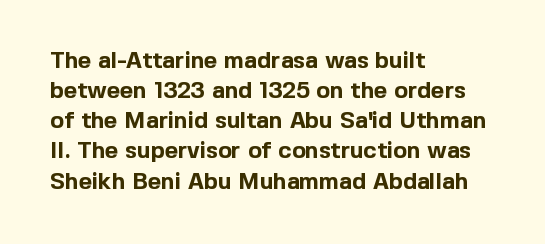
The image shows 23 px bold type, upright; set left-aligned, normal line spacing (1.31x), normal letter spacing, not underlined.
